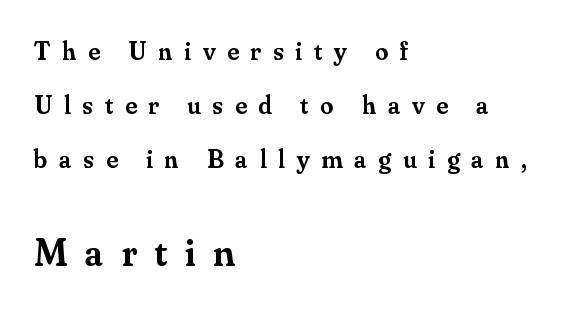
{"serif": "yes", "italic": "no", "bold": "semi", "weight": "semibold", "width": "normal", "stroke_contrast": "medium", "x_height": "small", "monospaced": "no", "underline": "no", "align": "left", "line_spacing": "loose", "line_spacing_ratio": 2.07, "letter_spacing": "wide", "letter_spacing_em": 0.46, "larger_block": "second", "size_ratio": 1.5, "glyph_px": 39}
